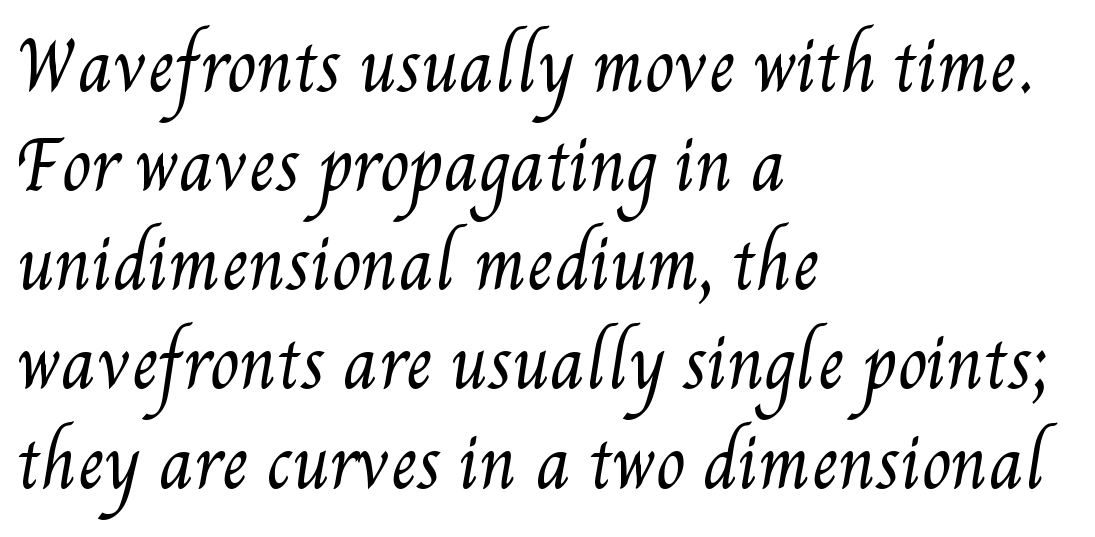
Q: Is the text bold? A: No.
Q: Is the text underlined? A: No.
Q: How is the paragraph aligned? A: Left-aligned.
Q: Is the spacing between letters normal or unusually wide? A: Normal.
Q: Is the spacing between lines tight, normal or loose? A: Normal.
Q: Width (condensed, normal, or wide)? A: Condensed.
Q: Stroke contrast? A: Medium.
Q: x-height? A: Small.
Q: Monospaced? A: No.
